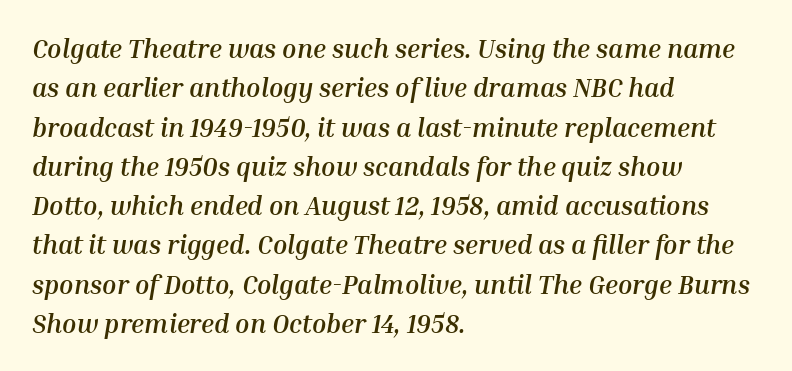
Bold? Absolutely — the strokes are thick and heavy. The strip under each line holds only bare page. The paragraph has a hard left edge and a soft right edge. In terms of posture, this sample is oblique.
